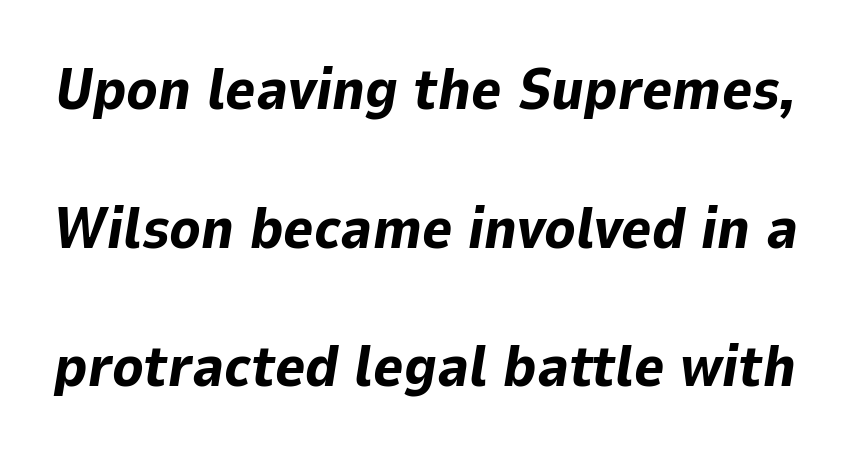
The letters are slanted; this is an italic face. The rendering uses a large line-height, opening up the rows. A full-strength bold gives these letters their thick strokes. The passage shown has conventional tracking throughout. Varying glyph widths throughout — classic text-font behaviour.
